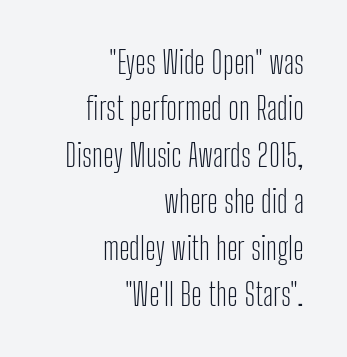
Q: Is the text bold? A: No.
Q: Is the text italic (slanted)? A: No, it is upright.
Q: Is the typeface a serif or a sans-serif typeface? A: Sans-serif.
Q: Is the text underlined? A: No.
Q: How is the paragraph aligned? A: Right-aligned.
Q: Is the spacing between letters normal or unusually wide? A: Normal.
Q: Is the spacing between lines tight, normal or loose? A: Normal.
Q: Width (condensed, normal, or wide)? A: Condensed.
Q: Stroke contrast? A: Low.
Q: x-height? A: Medium.
Q: Monospaced? A: No.
